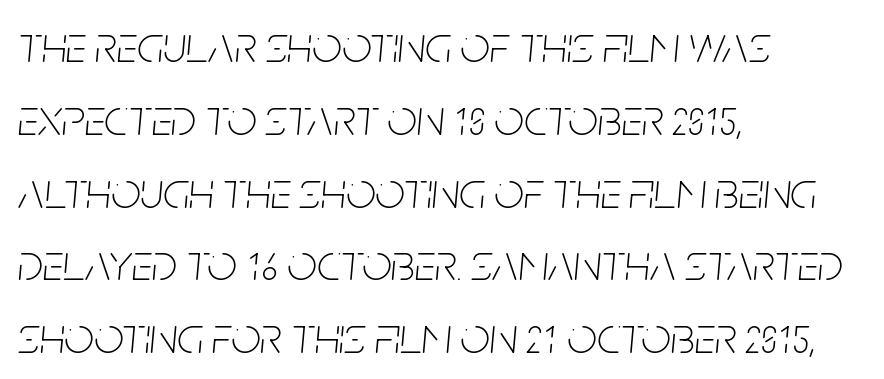
The image shows 52 px thin, condensed type, italic (leaning right); set left-aligned, normal line spacing (1.4x), normal letter spacing, not underlined; low stroke contrast and a large x-height.
